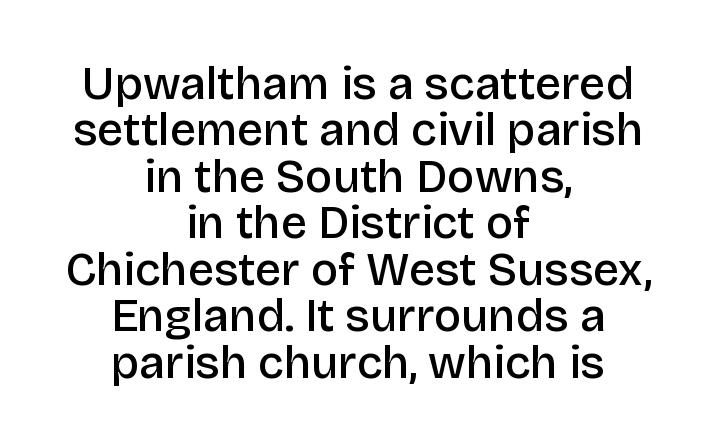
Anything drawn beneath the words? Only blank space. If you measured baseline to baseline, you'd find a short distance. The passage shown is typed in a proportional face where columns would drift. Leftover space on each line is divided equally before and after the words. The letters carry no serifs — their stems end cleanly without finishing strokes. The tracking reads as untouched default to a designer's eye.
